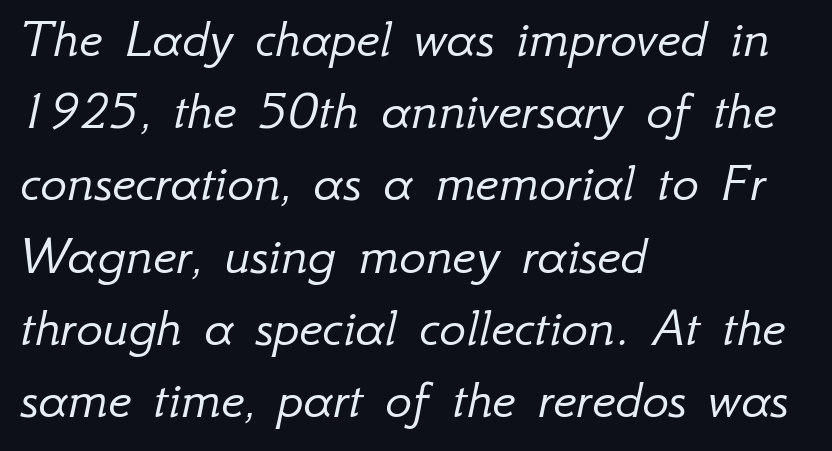
Q: Is the text bold? A: No.
Q: Is the text italic (slanted)? A: Yes, it leans right by about 12 degrees.
Q: Is the text underlined? A: No.
Q: How is the paragraph aligned? A: Left-aligned.
Q: Is the spacing between letters normal or unusually wide? A: Normal.
Q: Is the spacing between lines tight, normal or loose? A: Normal.
Q: Width (condensed, normal, or wide)? A: Normal.
Q: Stroke contrast? A: Low.
Q: x-height? A: Small.
Q: Monospaced? A: No.
